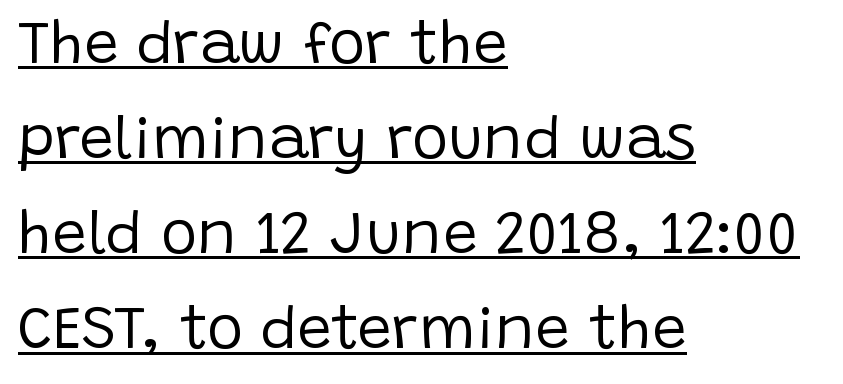
This sample has the flowing, uneven cadence of proportional lettering. Is the letter spacing exaggerated? No — it looks like the ordinary default. The space between consecutive lines is moderate. Short and long lines alike share a common starting point at left.
